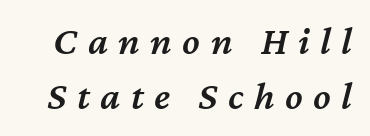
The image shows 40 px semibold type, italic (leaning right); set normal line spacing (1.37x), unusually wide letter spacing (+0.26 em), not underlined; medium stroke contrast and a medium x-height.
